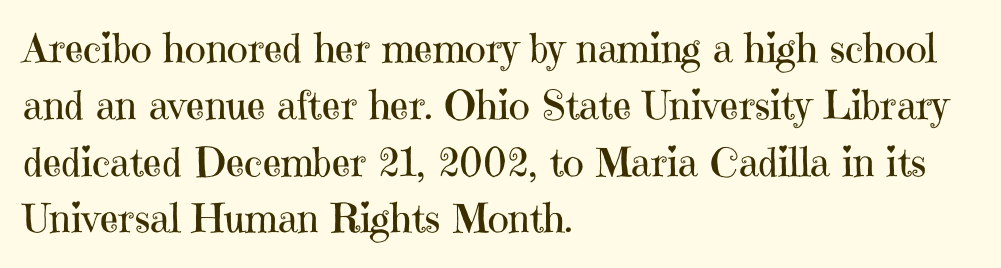
Spacing verdict: proportional, widths tailored to each character. Evenly set lines give the paragraph a standard silhouette. A typesetter would mark this as roman, not italic. What stands out about the letter spacing? Nothing — it is the standard amount.
